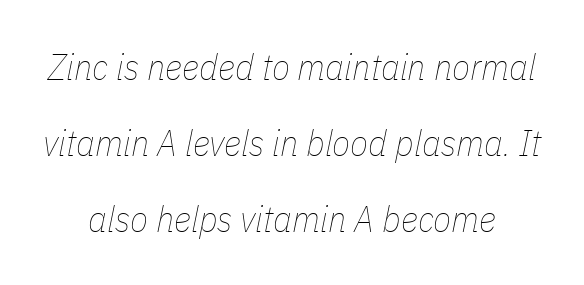
{"italic": "yes", "lean": "right", "slant_degrees": 11, "bold": "no", "weight": "thin", "width": "condensed", "stroke_contrast": "low", "x_height": "medium", "monospaced": "no", "underline": "no", "align": "center", "line_spacing": "loose", "line_spacing_ratio": 2.05, "letter_spacing": "normal", "letter_spacing_em": 0.0, "glyph_px": 37}
